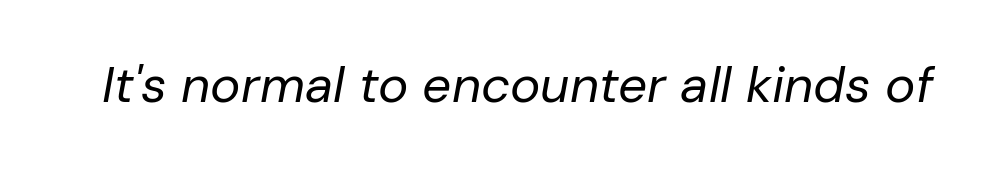
Q: Is the text bold? A: No.
Q: Is the text italic (slanted)? A: Yes, it leans right by about 10 degrees.
Q: Is the text underlined? A: No.
Q: Is the spacing between letters normal or unusually wide? A: Normal.
Q: Width (condensed, normal, or wide)? A: Normal.
Q: Stroke contrast? A: Low.
Q: x-height? A: Medium.
Q: Monospaced? A: No.
